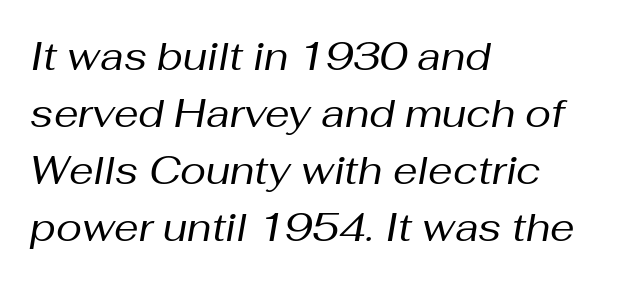
The image shows 39 px regular-weight type, italic (leaning right); set left-aligned, normal line spacing (1.46x), normal letter spacing, not underlined; medium stroke contrast and a medium x-height.
